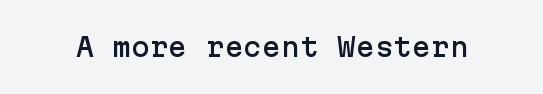
The image shows 25 px text type, upright; set normal letter spacing, not underlined.
